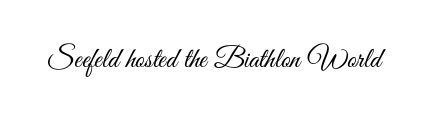
Look at the tracking — it's just the regular setting, nothing added. Underline: absent. The designer went with a sans here, leaving each stem footless. Heft: none added — not bold.
